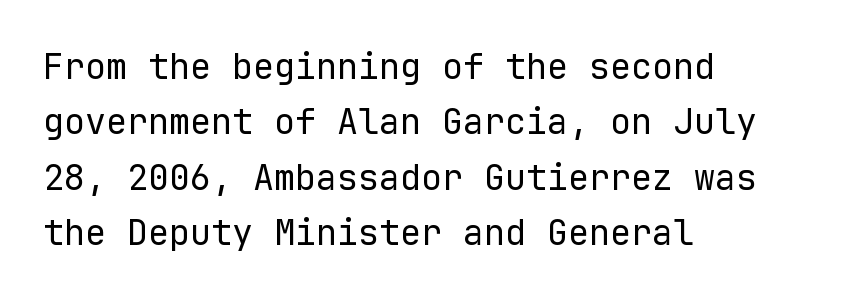
The image shows 35 px regular-weight sans-serif type, upright, monospaced; set left-aligned, normal line spacing (1.58x), normal letter spacing, not underlined; low stroke contrast and a medium x-height.
